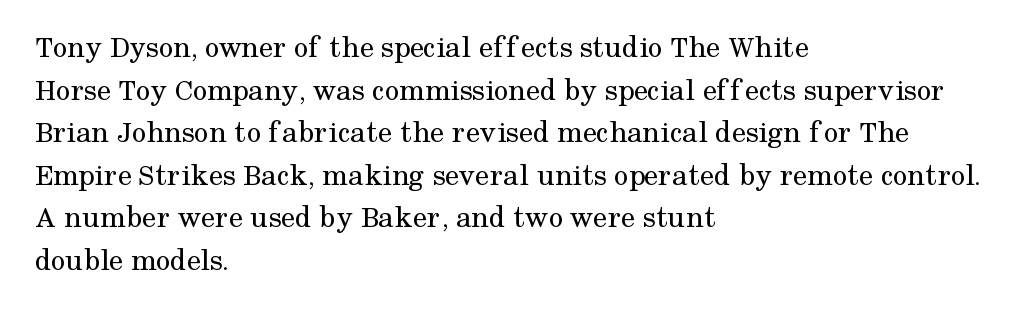
Q: Is the text bold? A: No.
Q: Is the text italic (slanted)? A: No, it is upright.
Q: Is the typeface a serif or a sans-serif typeface? A: Serif.
Q: Is the text underlined? A: No.
Q: How is the paragraph aligned? A: Left-aligned.
Q: Is the spacing between letters normal or unusually wide? A: Normal.
Q: Is the spacing between lines tight, normal or loose? A: Normal.
Q: Width (condensed, normal, or wide)? A: Normal.
Q: Stroke contrast? A: Medium.
Q: x-height? A: Medium.
Q: Monospaced? A: No.
